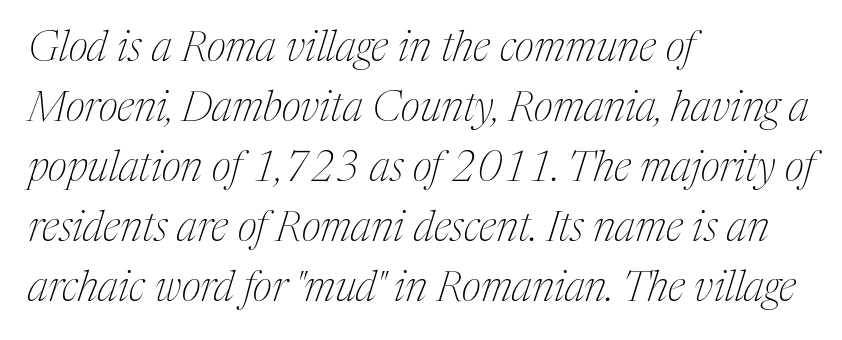
Glance below the letters and you will spot only blank space. Reading down the column, the eye jumps a familiar distance to each next line. Emphasis-style slanted type is in use. Weight: regular or lighter.
